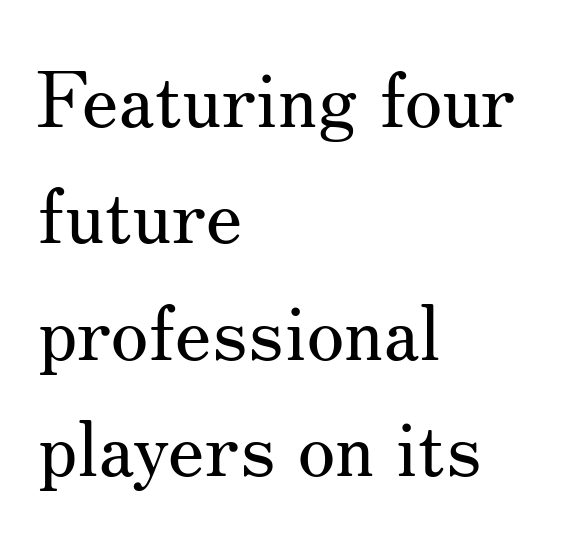
{"serif": "yes", "italic": "no", "bold": "no", "weight": "regular", "width": "normal", "stroke_contrast": "medium", "x_height": "small", "monospaced": "no", "underline": "no", "align": "left", "line_spacing": "normal", "line_spacing_ratio": 1.51, "letter_spacing": "normal", "letter_spacing_em": 0.0, "glyph_px": 77}
